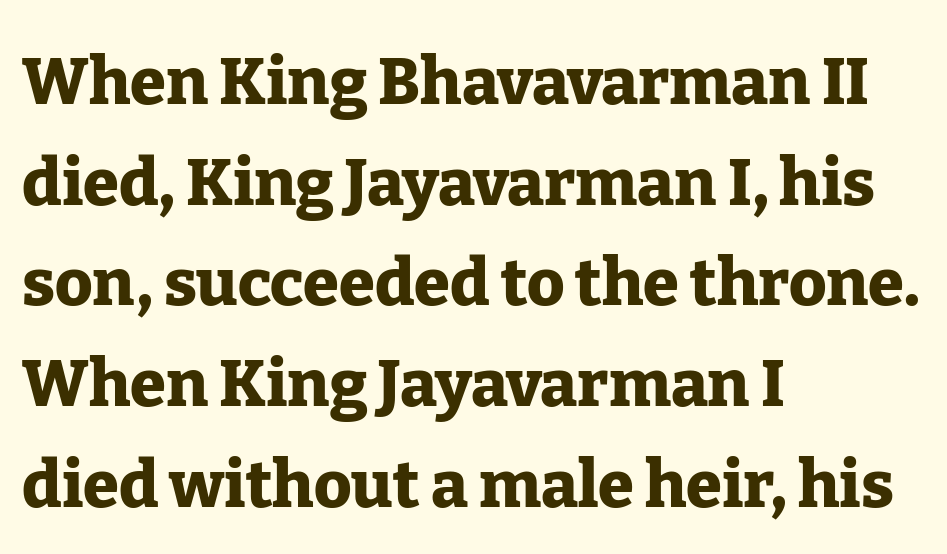
The image shows 65 px heavy serif type, upright; set left-aligned, normal line spacing (1.55x), normal letter spacing, not underlined; low stroke contrast and a medium x-height.
